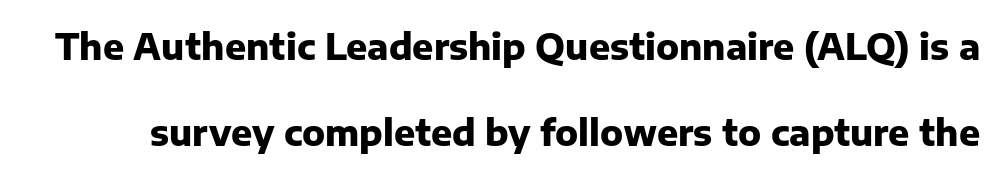
The image shows 35 px heavy sans-serif type, upright; set loose line spacing (2.47x), normal letter spacing, not underlined; low stroke contrast and a medium x-height.
